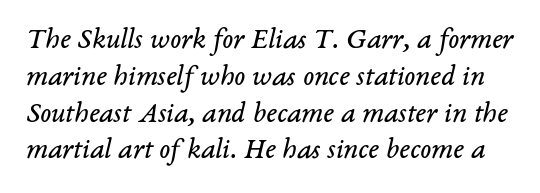
The image shows 29 px regular-weight serif type, italic (leaning right); set normal line spacing (1.27x), normal letter spacing, not underlined; low stroke contrast and a medium x-height.
